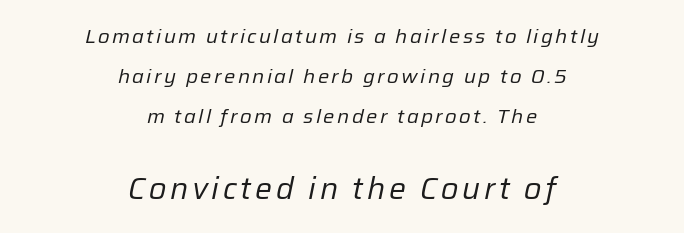
The image shows 30 px regular-weight type, italic (leaning right); set centered, loose line spacing (2.0x), not underlined; the second (bottom) block is 1.5x larger; low stroke contrast and a medium x-height.
